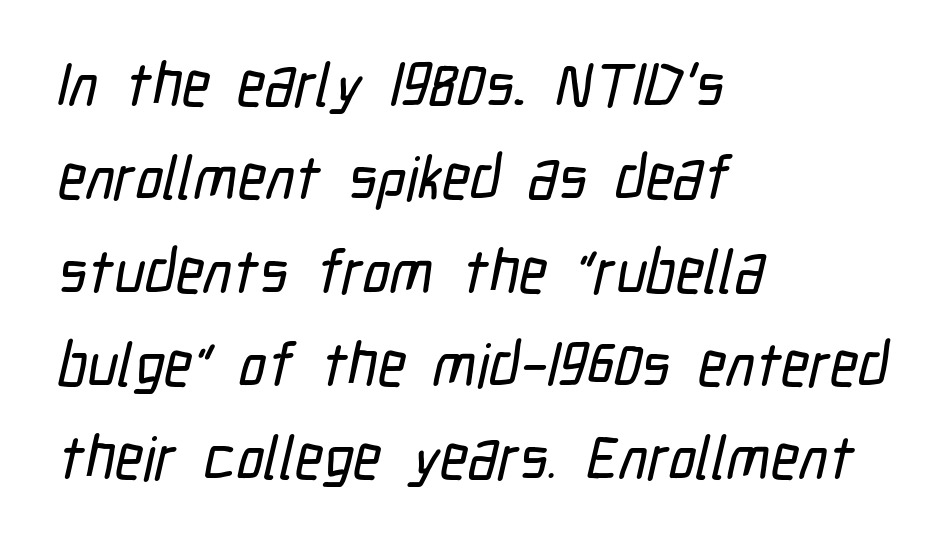
Each letter keeps its own natural width here, so spacing adapts to shape. Teacher's note: observe the even left margin — that is flush-left alignment. Baseline-to-baseline distance is the conventional proportion of letter height. The face used here is rendered with its standard letterfit. Nothing sits at the stroke ends, so this counts as sans-serif. Type without underlining.
